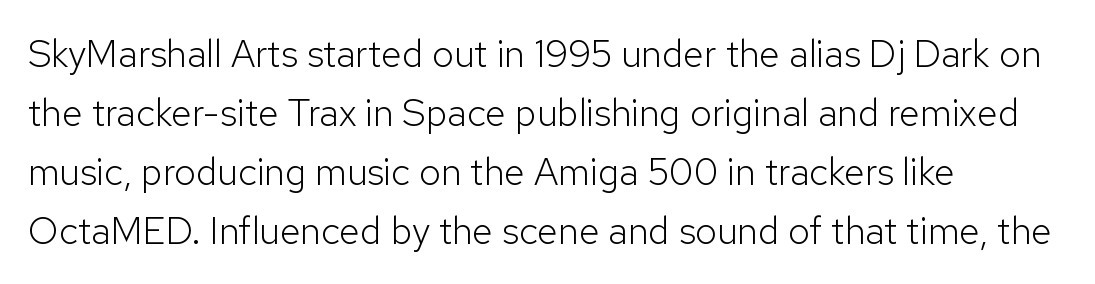
Q: Is the text bold? A: No.
Q: Is the text italic (slanted)? A: No, it is upright.
Q: Is the typeface a serif or a sans-serif typeface? A: Sans-serif.
Q: Is the text underlined? A: No.
Q: How is the paragraph aligned? A: Left-aligned.
Q: Is the spacing between letters normal or unusually wide? A: Normal.
Q: Is the spacing between lines tight, normal or loose? A: Normal.
Q: Width (condensed, normal, or wide)? A: Normal.
Q: Stroke contrast? A: Low.
Q: x-height? A: Medium.
Q: Monospaced? A: No.
